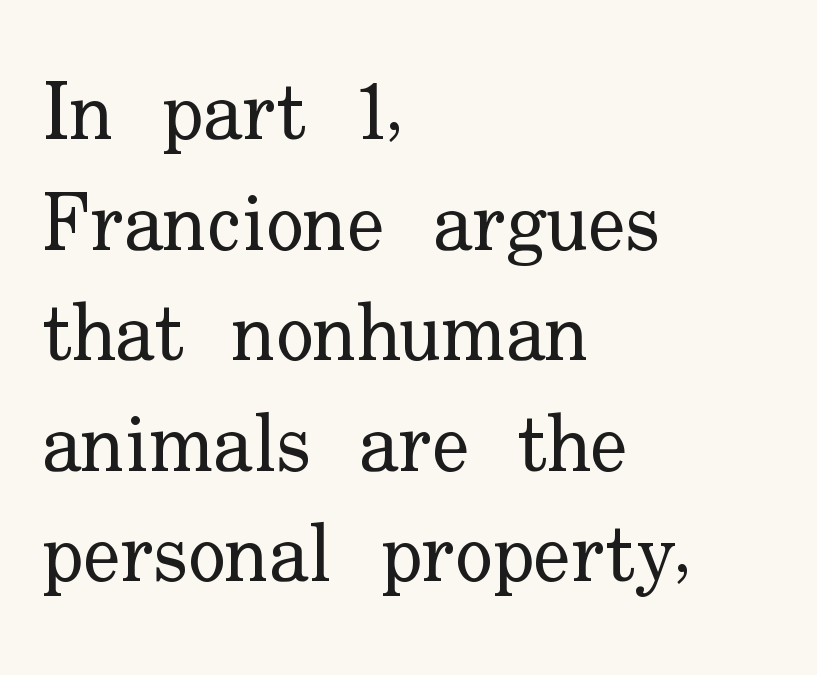
Students, note that the glyphs here touch the page at normal intervals. Layout note: lines flush left. These glyphs show unthickened strokes, regular width or finer. These lines are rendered in a variable-pitch font.
